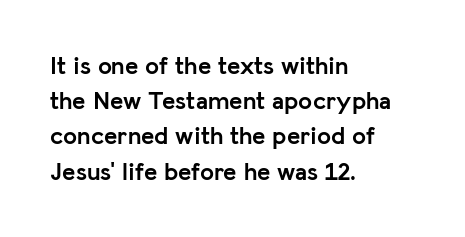
Here the glyphs are tracked normally, forming tight word shapes. Posture: upright roman. Plain, unruled lines of type. Leading matches the norm, producing a regular column.
